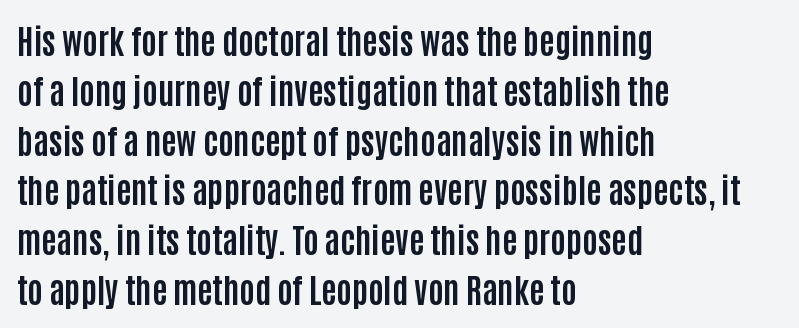
Q: Is the text bold? A: Yes.
Q: Is the text italic (slanted)? A: No, it is upright.
Q: Is the typeface a serif or a sans-serif typeface? A: Sans-serif.
Q: Is the text underlined? A: No.
Q: How is the paragraph aligned? A: Left-aligned.
Q: Is the spacing between letters normal or unusually wide? A: Normal.
Q: Is the spacing between lines tight, normal or loose? A: Normal.
Q: Width (condensed, normal, or wide)? A: Condensed.
Q: Stroke contrast? A: Low.
Q: x-height? A: Large.
Q: Monospaced? A: No.
